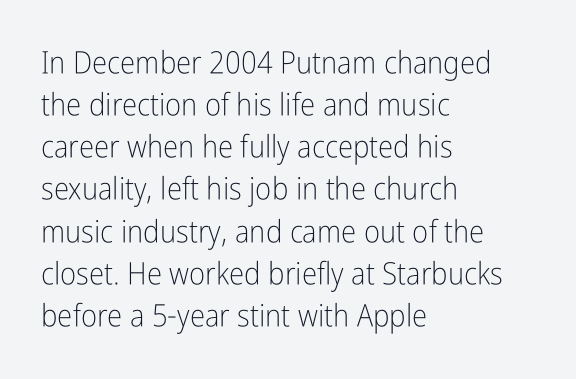
Q: Is the text bold? A: No.
Q: Is the text italic (slanted)? A: No, it is upright.
Q: Is the typeface a serif or a sans-serif typeface? A: Sans-serif.
Q: Is the text underlined? A: No.
Q: How is the paragraph aligned? A: Left-aligned.
Q: Is the spacing between letters normal or unusually wide? A: Normal.
Q: Is the spacing between lines tight, normal or loose? A: Normal.
Q: Width (condensed, normal, or wide)? A: Condensed.
Q: Stroke contrast? A: Low.
Q: x-height? A: Medium.
Q: Monospaced? A: No.
